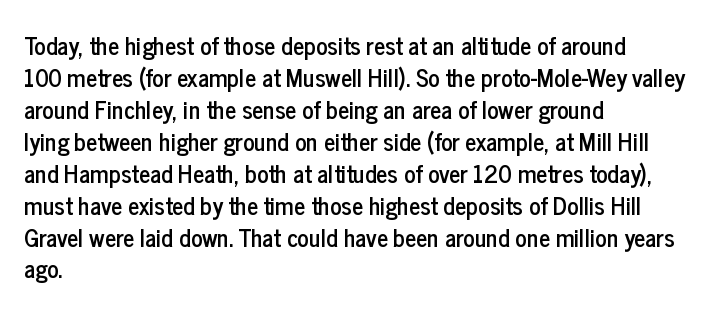
Q: Is the text italic (slanted)? A: No, it is upright.
Q: Is the text underlined? A: No.
Q: How is the paragraph aligned? A: Left-aligned.
Q: Is the spacing between letters normal or unusually wide? A: Normal.
Q: Is the spacing between lines tight, normal or loose? A: Normal.
